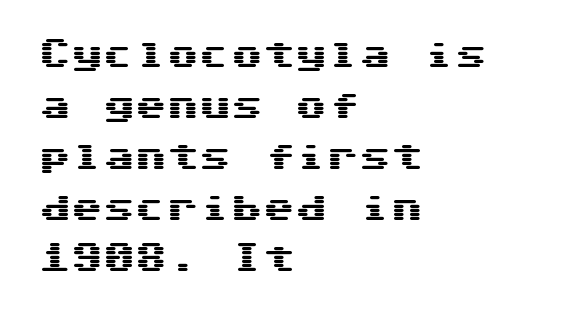
{"serif": "no", "italic": "no", "width": "wide", "stroke_contrast": "medium", "x_height": "medium", "underline": "no", "align": "left", "line_spacing": "normal", "line_spacing_ratio": 1.59, "letter_spacing": "normal", "letter_spacing_em": 0.0, "glyph_px": 32}
